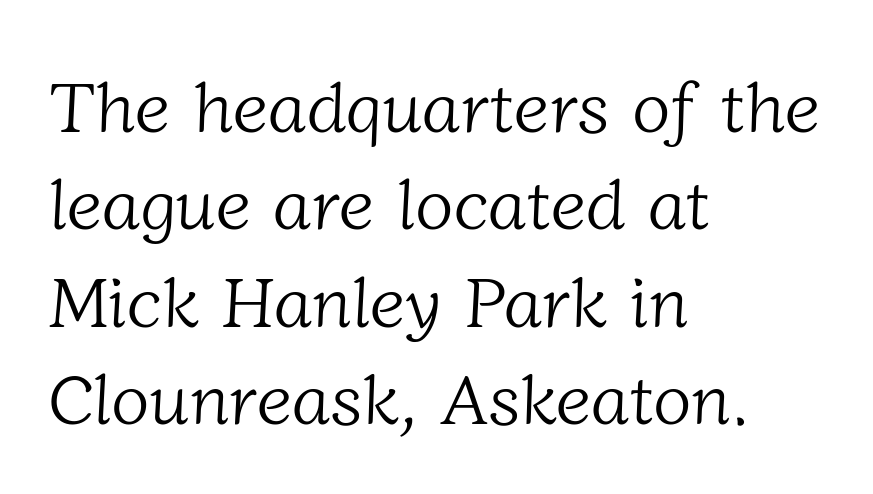
{"serif": "yes", "bold": "no", "weight": "light", "width": "normal", "stroke_contrast": "low", "x_height": "medium", "monospaced": "no", "underline": "no", "align": "left", "line_spacing": "normal", "line_spacing_ratio": 1.37, "letter_spacing": "normal", "letter_spacing_em": 0.0, "glyph_px": 71}
